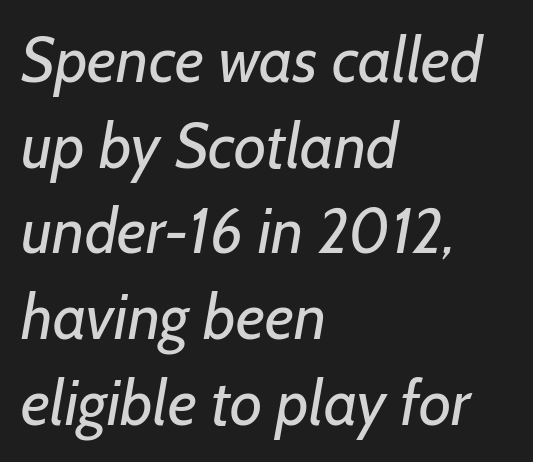
The vertical gap from one line to the next is medium. The type family on display is of the sans-serif kind. Is the type heavy? It reads as light-to-regular instead. Looks like regular typesetting: each glyph gets only the width it needs. All the whitespace from short lines collects on the right.
